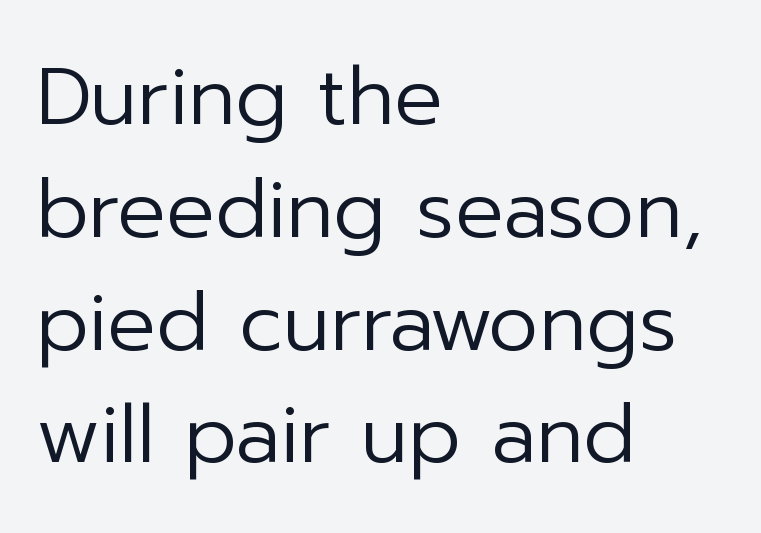
{"serif": "no", "italic": "no", "bold": "no", "weight": "regular", "width": "normal", "stroke_contrast": "low", "x_height": "medium", "monospaced": "no", "underline": "no", "align": "left", "line_spacing": "normal", "line_spacing_ratio": 1.41, "letter_spacing": "normal", "letter_spacing_em": 0.0, "glyph_px": 80}
